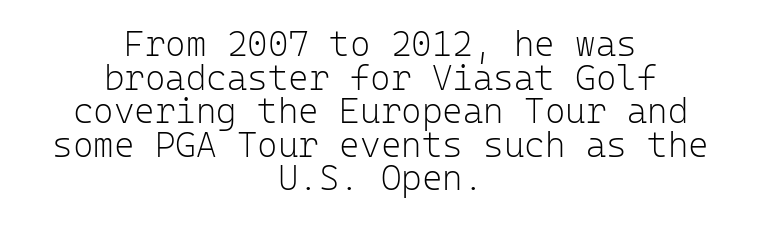
Q: Is the text bold? A: No.
Q: Is the text italic (slanted)? A: No, it is upright.
Q: Is the typeface a serif or a sans-serif typeface? A: Sans-serif.
Q: Is the text underlined? A: No.
Q: How is the paragraph aligned? A: Centered.
Q: Is the spacing between letters normal or unusually wide? A: Normal.
Q: Is the spacing between lines tight, normal or loose? A: Tight.
Q: Width (condensed, normal, or wide)? A: Normal.
Q: Stroke contrast? A: Low.
Q: x-height? A: Medium.
Q: Monospaced? A: Yes.
